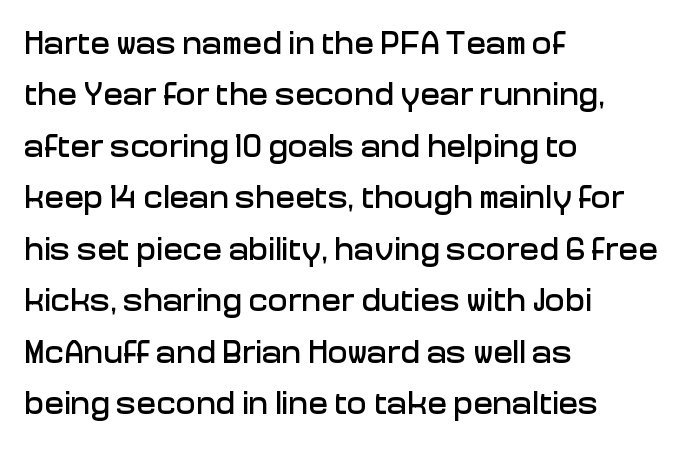
Descenders are the only things crossing below the line. Looks like regular typesetting: each glyph gets only the width it needs. Tracking value appears to be zero — textbook default spacing. A classic flush-left, rag-right setting is used for this passage. Nope, no serifs anywhere on these letters. Posture: vertical.
